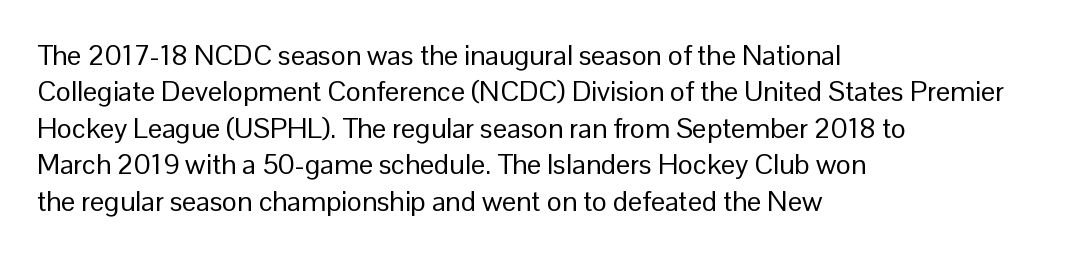
{"serif": "no", "italic": "no", "bold": "no", "weight": "regular", "width": "normal", "stroke_contrast": "low", "x_height": "medium", "monospaced": "no", "underline": "no", "align": "left", "line_spacing": "normal", "line_spacing_ratio": 1.3, "letter_spacing": "normal", "letter_spacing_em": 0.0, "glyph_px": 28}
